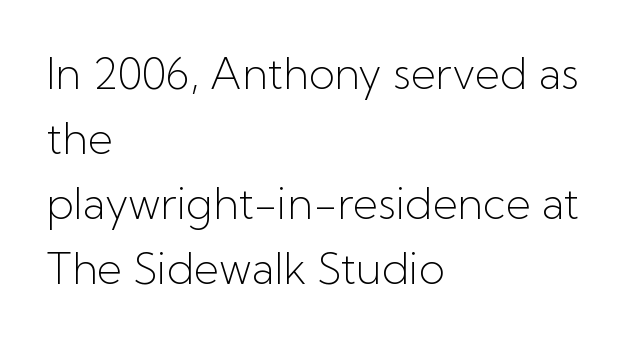
Q: Is the text bold? A: No.
Q: Is the text italic (slanted)? A: No, it is upright.
Q: Is the typeface a serif or a sans-serif typeface? A: Sans-serif.
Q: Is the text underlined? A: No.
Q: How is the paragraph aligned? A: Left-aligned.
Q: Is the spacing between letters normal or unusually wide? A: Normal.
Q: Is the spacing between lines tight, normal or loose? A: Normal.
Q: Width (condensed, normal, or wide)? A: Normal.
Q: Stroke contrast? A: Low.
Q: x-height? A: Medium.
Q: Monospaced? A: No.
